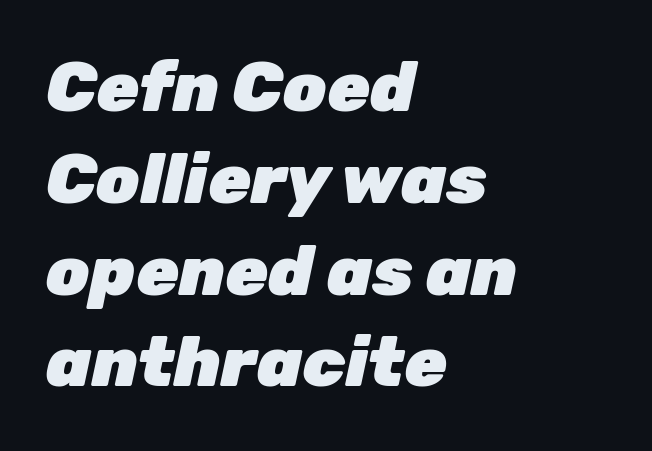
The image shows 69 px heavy type, italic (leaning right); set left-aligned, normal line spacing (1.33x), normal letter spacing, not underlined; low stroke contrast and a medium x-height.
